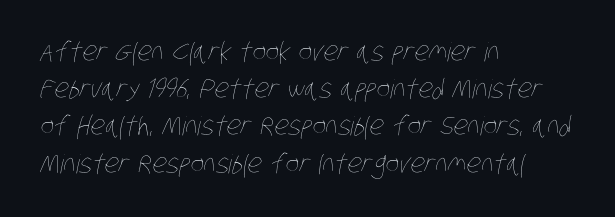
The image shows 26 px text type; set left-aligned, normal line spacing (1.43x), normal letter spacing, not underlined.
